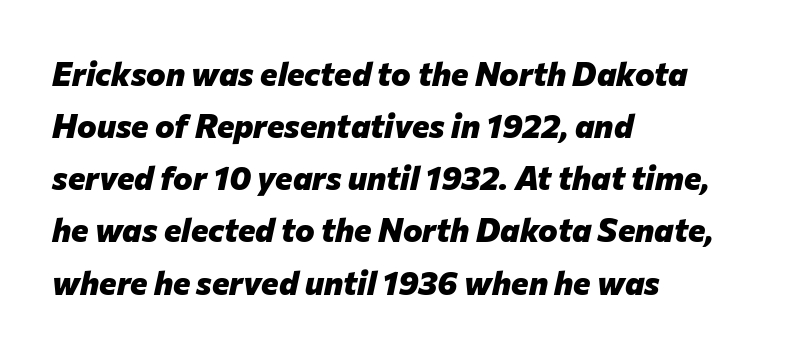
Q: Is the text bold? A: Yes.
Q: Is the text italic (slanted)? A: Yes, it leans right by about 12 degrees.
Q: Is the text underlined? A: No.
Q: How is the paragraph aligned? A: Left-aligned.
Q: Is the spacing between letters normal or unusually wide? A: Normal.
Q: Is the spacing between lines tight, normal or loose? A: Normal.
Q: Width (condensed, normal, or wide)? A: Normal.
Q: Stroke contrast? A: Low.
Q: x-height? A: Medium.
Q: Monospaced? A: No.
